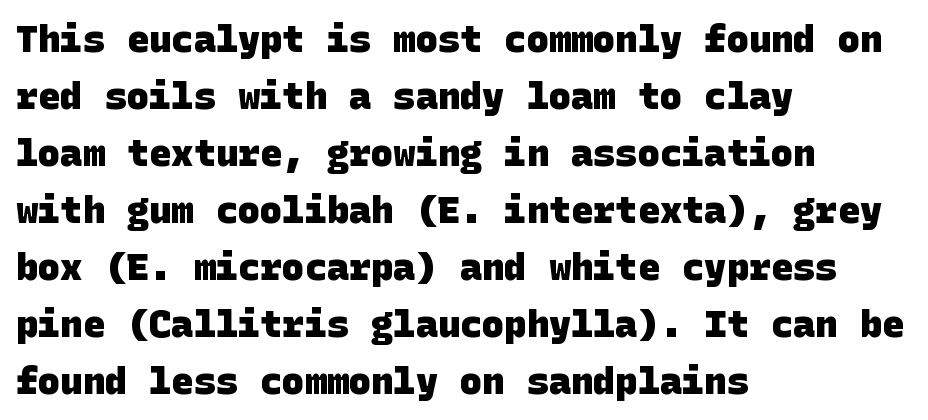
Q: Is the text bold? A: Yes.
Q: Is the typeface a serif or a sans-serif typeface? A: Sans-serif.
Q: Is the text underlined? A: No.
Q: How is the paragraph aligned? A: Left-aligned.
Q: Is the spacing between letters normal or unusually wide? A: Normal.
Q: Is the spacing between lines tight, normal or loose? A: Normal.
Q: Width (condensed, normal, or wide)? A: Normal.
Q: Stroke contrast? A: Low.
Q: x-height? A: Large.
